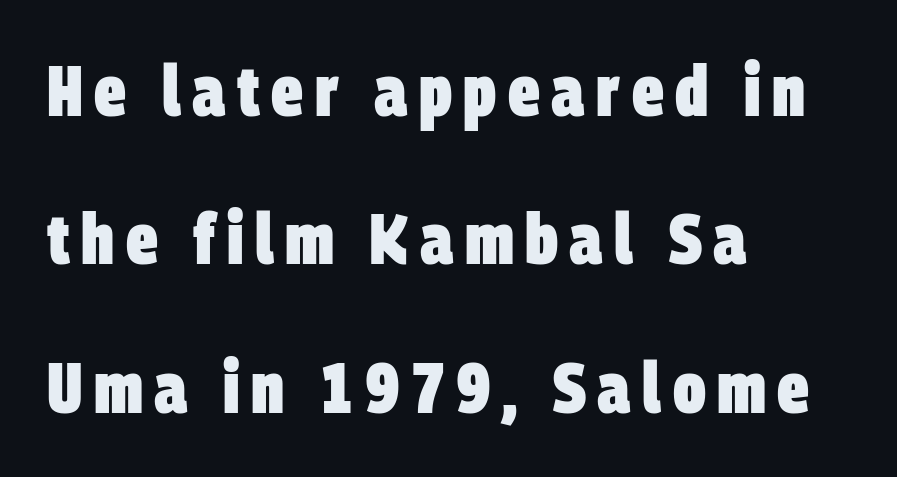
Q: Is the text bold? A: Yes.
Q: Is the typeface a serif or a sans-serif typeface? A: Sans-serif.
Q: Is the text underlined? A: No.
Q: How is the paragraph aligned? A: Left-aligned.
Q: Is the spacing between lines tight, normal or loose? A: Loose.
Q: Width (condensed, normal, or wide)? A: Condensed.
Q: Stroke contrast? A: Low.
Q: x-height? A: Large.
Q: Monospaced? A: No.
